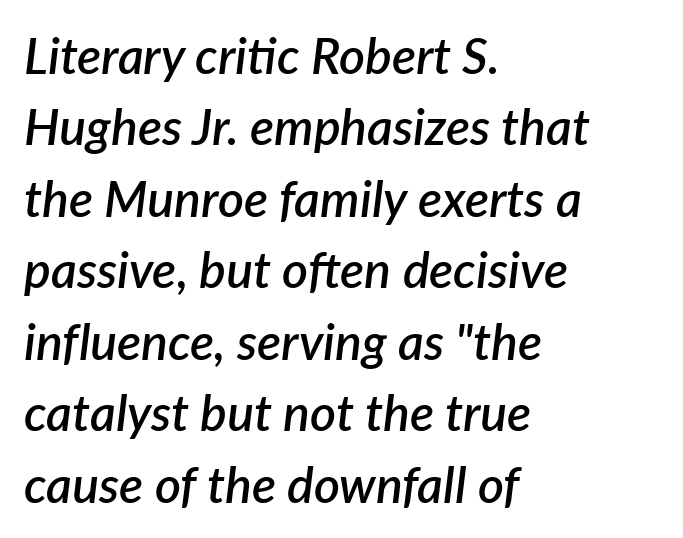
The font is running at a semibold setting, under full bold. Notice how the stems are inclined rather than vertical — that's the hallmark of italics. Which margin do the lines hug? The left one — the right edge is uneven. Honestly, the letter spacing is just normal — you wouldn't notice it.
